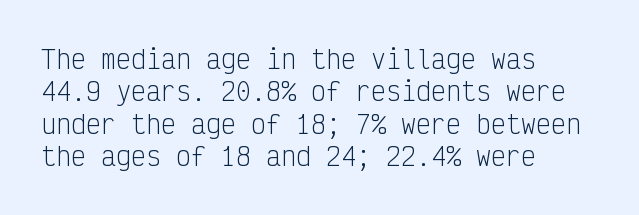
The image shows 25 px text type, upright; set left-aligned, normal line spacing (1.3x), normal letter spacing, not underlined.
